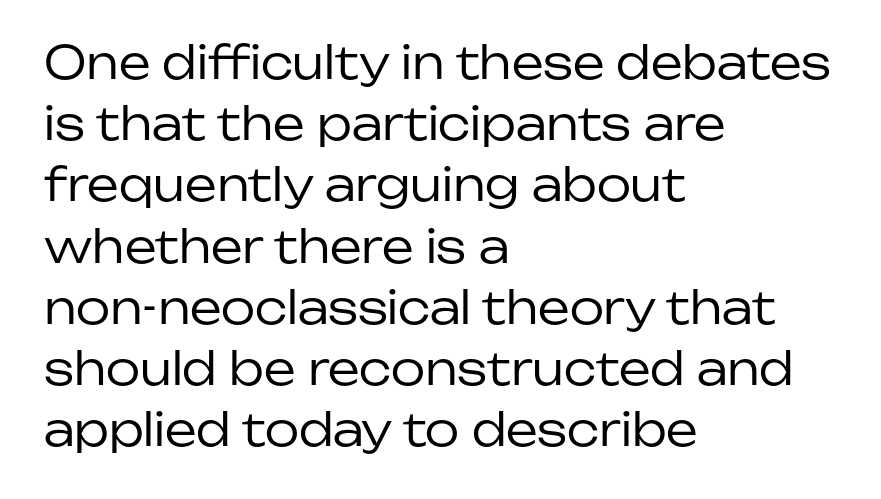
Leading: standard. The line texture is even and compact thanks to regular tracking. No italicization has been applied; the sample stays upright. The foot of each line stays bare and open. The typeface chosen for these lines omits serifs. The letters advance in unequal steps, a hallmark of proportional type.
